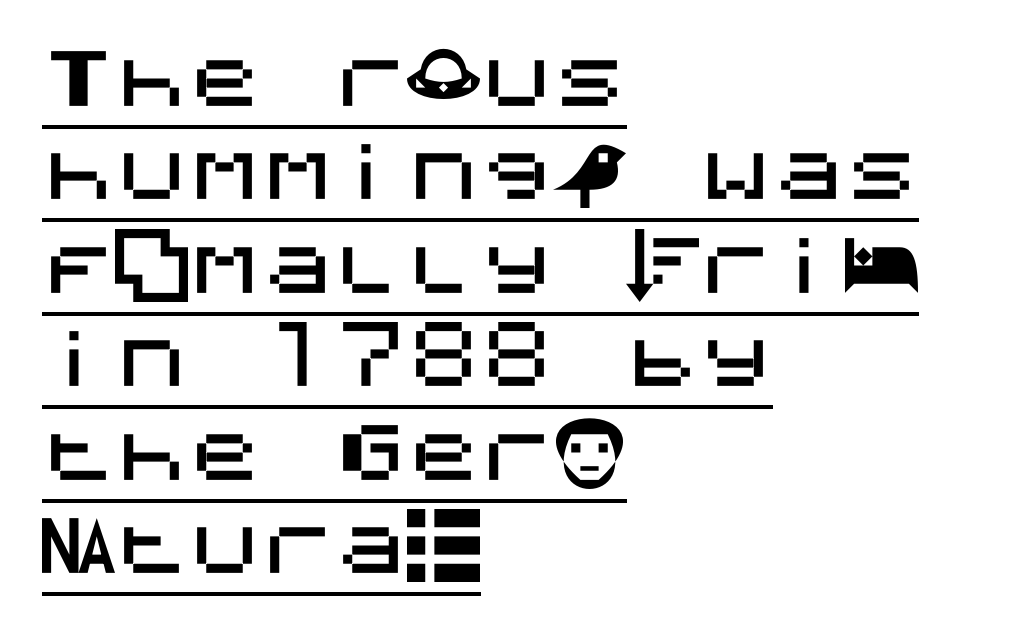
{"serif": "no", "italic": "no", "width": "normal", "stroke_contrast": "medium", "x_height": "large", "underline": "yes", "align": "left", "line_spacing": "normal", "line_spacing_ratio": 1.28, "letter_spacing": "normal", "letter_spacing_em": 0.0, "glyph_px": 73}
